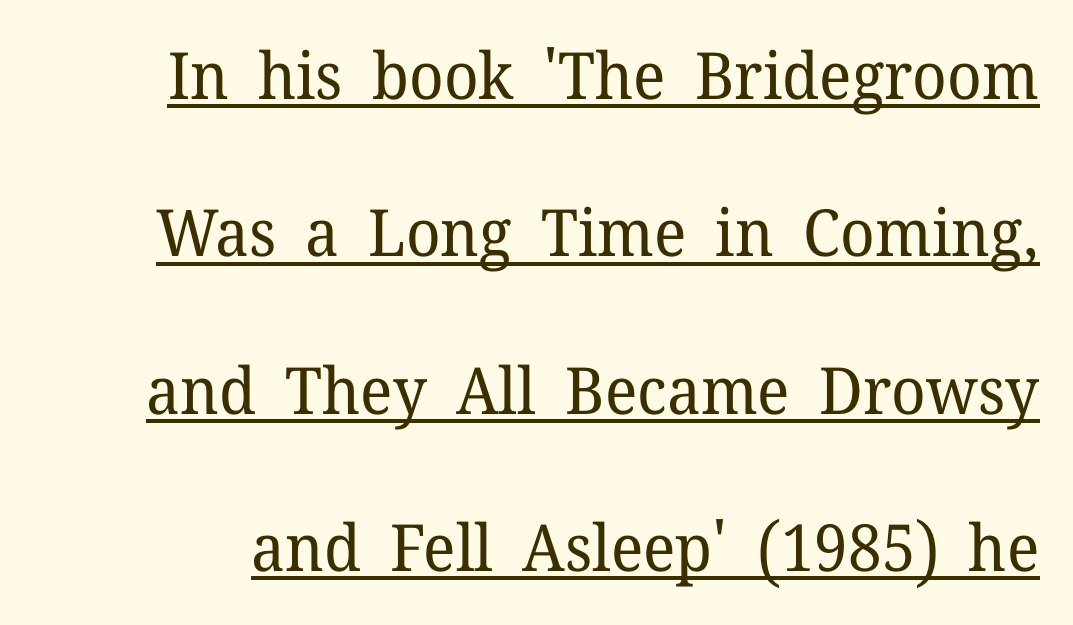
Spacing between characters is what you'd get straight out of the box. Is there any slant? The stems are plumb. Summary of weight: not heavy and not bold. This sample has the flowing, uneven cadence of proportional lettering.
